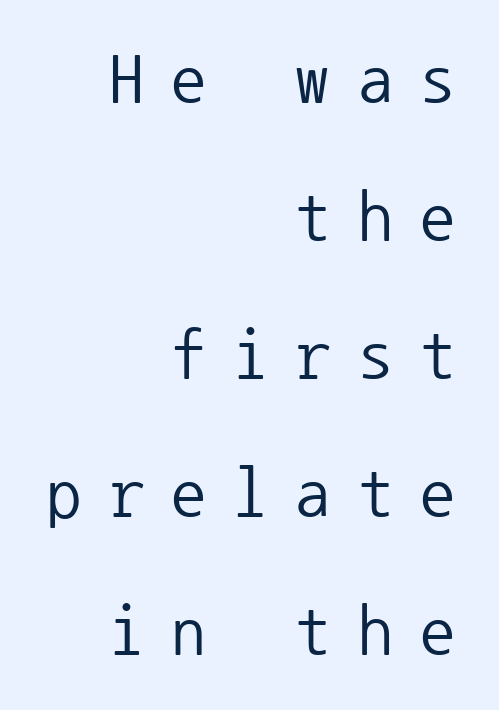
The image shows 70 px regular-weight sans-serif type, upright, monospaced; set right-aligned, loose line spacing (1.97x), unusually wide letter spacing (+0.39 em), not underlined; low stroke contrast and a medium x-height.
